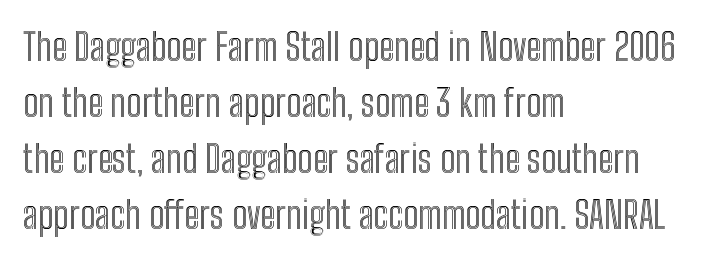
Q: Is the text italic (slanted)? A: No, it is upright.
Q: Is the text underlined? A: No.
Q: How is the paragraph aligned? A: Left-aligned.
Q: Is the spacing between letters normal or unusually wide? A: Normal.
Q: Is the spacing between lines tight, normal or loose? A: Normal.
Q: Width (condensed, normal, or wide)? A: Condensed.
Q: x-height? A: Medium.
Q: Monospaced? A: No.
